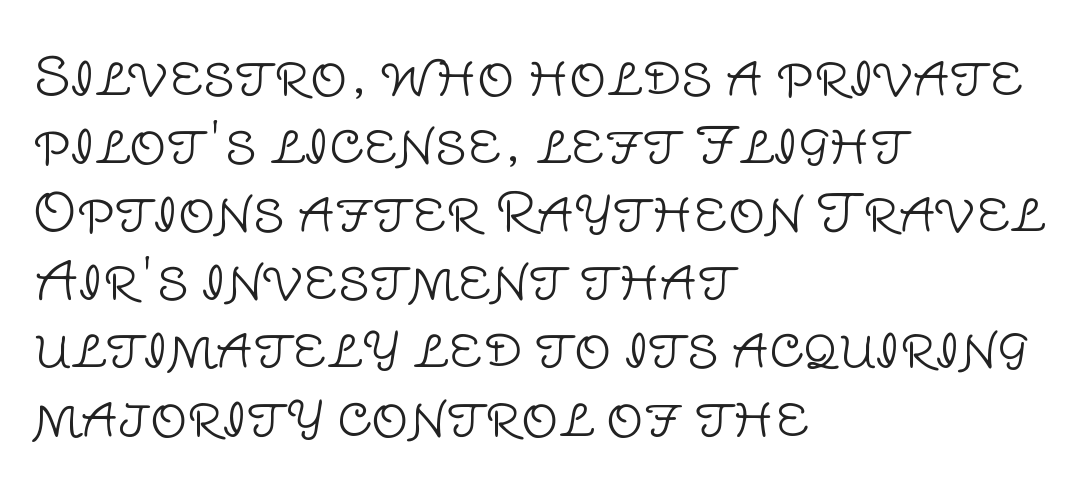
Q: Is the text bold? A: No.
Q: Is the text italic (slanted)? A: Yes.
Q: Is the typeface a serif or a sans-serif typeface? A: Sans-serif.
Q: Is the text underlined? A: No.
Q: How is the paragraph aligned? A: Left-aligned.
Q: Is the spacing between letters normal or unusually wide? A: Normal.
Q: Is the spacing between lines tight, normal or loose? A: Normal.
Q: Width (condensed, normal, or wide)? A: Normal.
Q: Stroke contrast? A: Low.
Q: x-height? A: Large.
Q: Monospaced? A: No.
